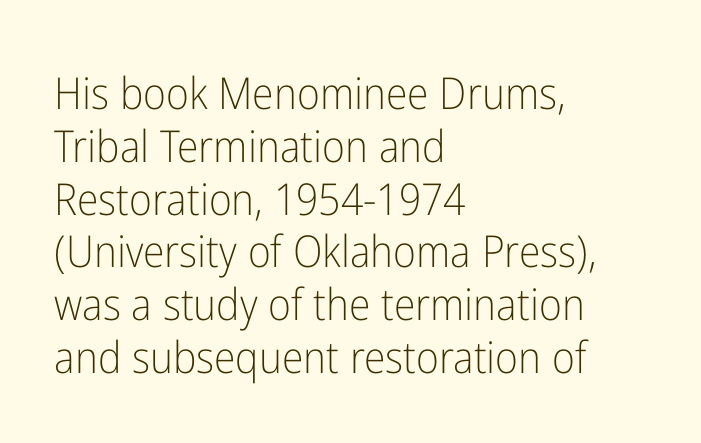
The image shows 44 px light, condensed sans-serif type, upright; set left-aligned, line spacing 1.2x, normal letter spacing, not underlined; low stroke contrast and a medium x-height.
